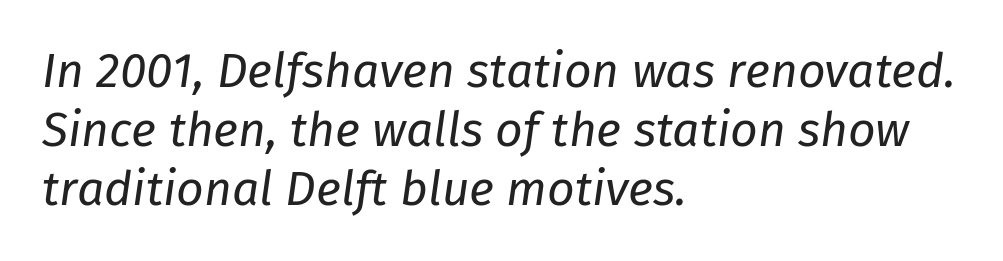
The rendering applies a slant to the glyphs. The letterforms sit at book weight or below. You could not count columns in this text — the font is proportionally spaced. Unmarked baselines from the first word to the last. In terms of letterspacing, this is plain default setting. Horizontal alignment here is leftward, the default for most running prose.
